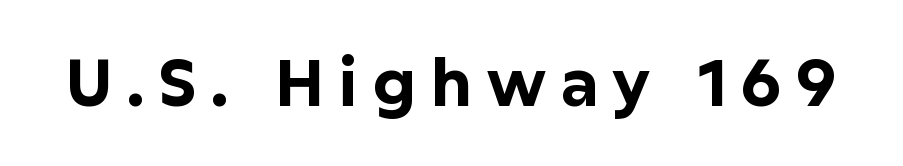
{"serif": "no", "italic": "no", "bold": "yes", "weight": "bold", "width": "normal", "stroke_contrast": "low", "x_height": "medium", "monospaced": "no", "underline": "no", "letter_spacing": "wide", "letter_spacing_em": 0.22, "glyph_px": 65}
